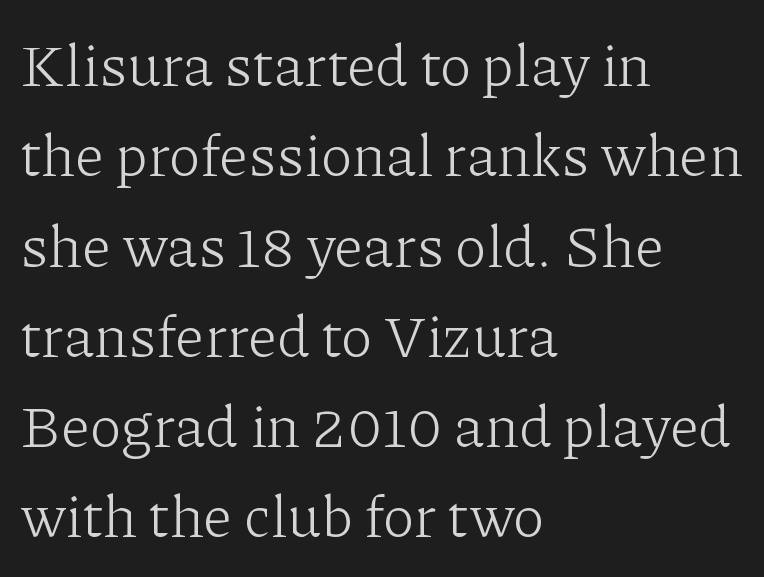
{"serif": "yes", "italic": "no", "bold": "no", "weight": "light", "width": "normal", "stroke_contrast": "low", "x_height": "medium", "monospaced": "no", "underline": "no", "align": "left", "line_spacing": "normal", "line_spacing_ratio": 1.53, "letter_spacing": "normal", "letter_spacing_em": 0.0, "glyph_px": 59}
